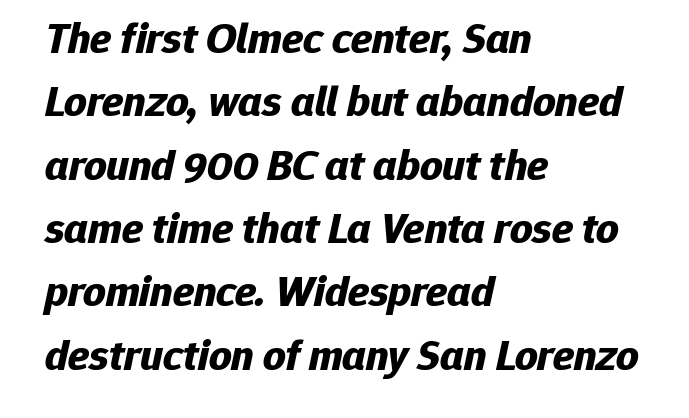
{"italic": "yes", "lean": "right", "slant_degrees": 12, "bold": "yes", "weight": "bold", "width": "normal", "stroke_contrast": "low", "x_height": "medium", "monospaced": "no", "underline": "no", "align": "left", "line_spacing": "normal", "line_spacing_ratio": 1.44, "letter_spacing": "normal", "letter_spacing_em": 0.0, "glyph_px": 44}
